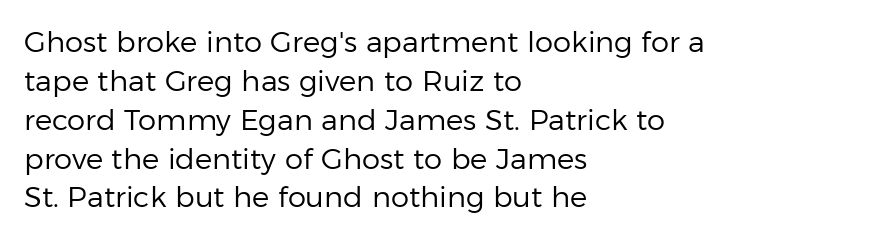
Q: Is the text bold? A: No.
Q: Is the text italic (slanted)? A: No, it is upright.
Q: Is the typeface a serif or a sans-serif typeface? A: Sans-serif.
Q: Is the text underlined? A: No.
Q: How is the paragraph aligned? A: Left-aligned.
Q: Is the spacing between letters normal or unusually wide? A: Normal.
Q: Is the spacing between lines tight, normal or loose? A: Normal.
Q: Width (condensed, normal, or wide)? A: Normal.
Q: Stroke contrast? A: Low.
Q: x-height? A: Medium.
Q: Monospaced? A: No.
